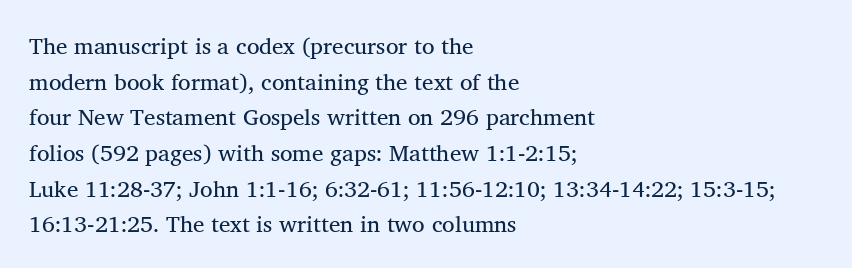
The image shows 23 px text type, upright; set left-aligned, normal line spacing (1.55x), normal letter spacing, not underlined.
